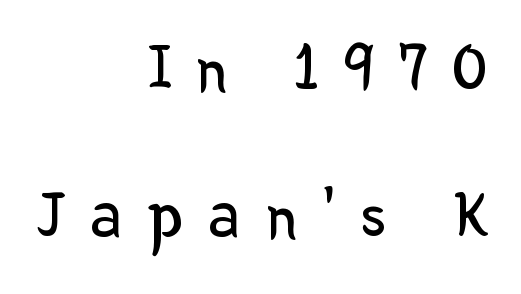
{"serif": "no", "italic": "no", "bold": "no", "weight": "regular", "width": "normal", "stroke_contrast": "low", "x_height": "medium", "monospaced": "no", "underline": "no", "align": "right", "line_spacing": "loose", "line_spacing_ratio": 2.23, "letter_spacing": "wide", "letter_spacing_em": 0.37, "glyph_px": 66}
